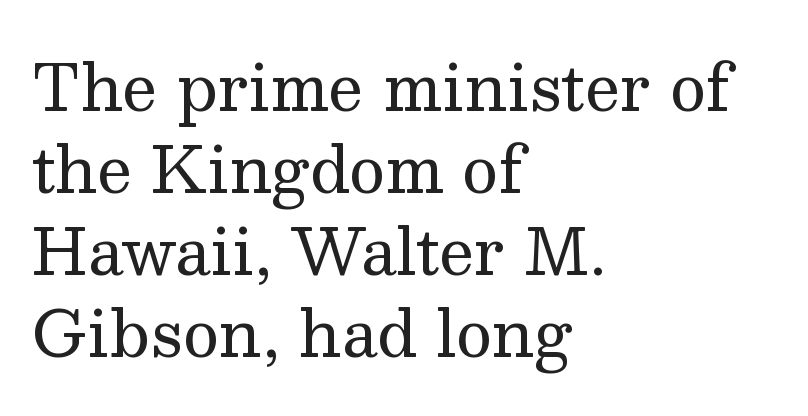
Q: Is the text bold? A: No.
Q: Is the text italic (slanted)? A: No, it is upright.
Q: Is the typeface a serif or a sans-serif typeface? A: Serif.
Q: Is the text underlined? A: No.
Q: How is the paragraph aligned? A: Left-aligned.
Q: Is the spacing between letters normal or unusually wide? A: Normal.
Q: Is the spacing between lines tight, normal or loose? A: Normal.
Q: Width (condensed, normal, or wide)? A: Normal.
Q: Stroke contrast? A: Medium.
Q: x-height? A: Medium.
Q: Monospaced? A: No.
